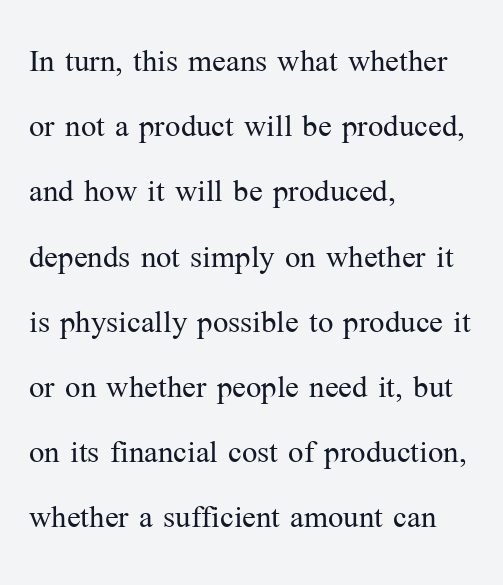
The image shows 41 px light serif type, upright; set left-aligned, normal line spacing (1.59x), normal letter spacing, not underlined; medium stroke contrast and a medium x-height.
